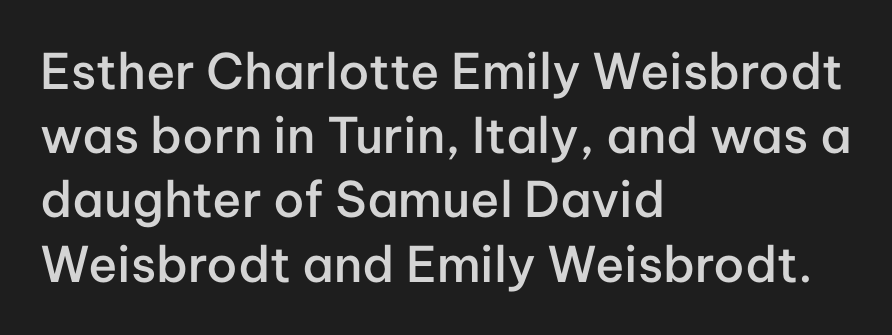
The space beneath each line is pristine and unruled. Horizontal alignment here is leftward, the default for most running prose. Proportional: the letters do not fall into vertical columns. The typesetting leans somewhat heavy: a semibold. Ascenders rise straight up at ninety degrees.
